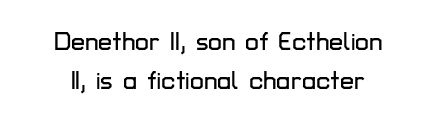
{"italic": "no", "underline": "no", "line_spacing": "normal", "line_spacing_ratio": 1.58, "letter_spacing": "normal", "letter_spacing_em": 0.0, "glyph_px": 25}
